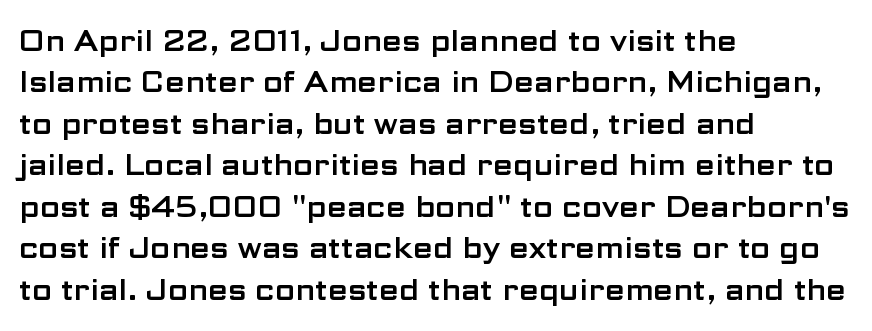
{"serif": "no", "italic": "no", "width": "wide", "stroke_contrast": "low", "x_height": "medium", "monospaced": "no", "underline": "no", "align": "left", "line_spacing": "normal", "line_spacing_ratio": 1.43, "letter_spacing": "normal", "letter_spacing_em": 0.0, "glyph_px": 29}
